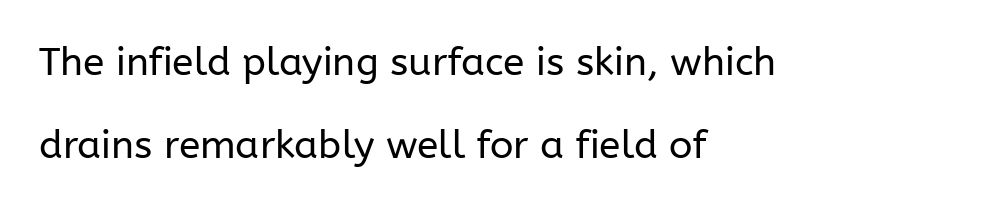
{"serif": "no", "italic": "no", "bold": "no", "weight": "regular", "width": "normal", "stroke_contrast": "low", "x_height": "medium", "monospaced": "no", "underline": "no", "align": "left", "line_spacing": "loose", "line_spacing_ratio": 2.12, "letter_spacing": "normal", "letter_spacing_em": 0.0, "glyph_px": 39}
